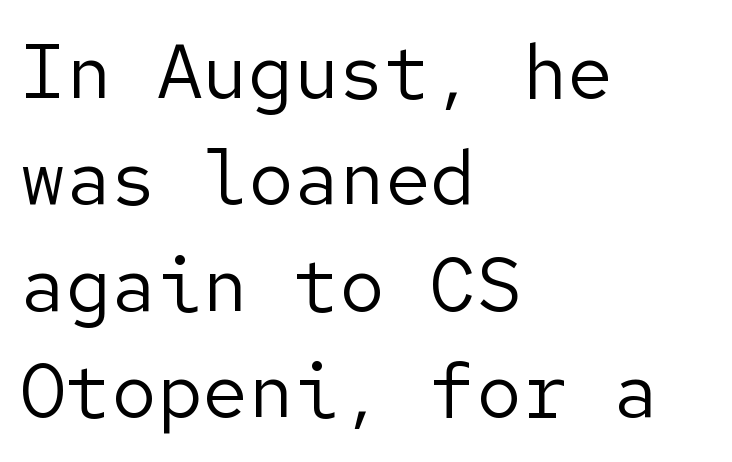
Q: Is the text bold? A: No.
Q: Is the text italic (slanted)? A: No, it is upright.
Q: Is the typeface a serif or a sans-serif typeface? A: Sans-serif.
Q: Is the text underlined? A: No.
Q: How is the paragraph aligned? A: Left-aligned.
Q: Is the spacing between letters normal or unusually wide? A: Normal.
Q: Is the spacing between lines tight, normal or loose? A: Normal.
Q: Width (condensed, normal, or wide)? A: Normal.
Q: Stroke contrast? A: Low.
Q: x-height? A: Medium.
